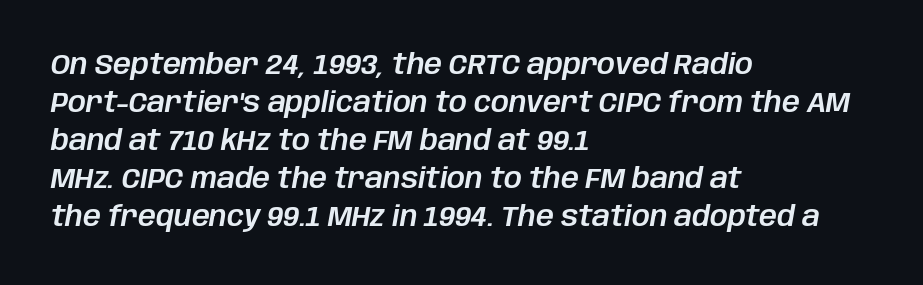
{"italic": "yes", "lean": "right", "slant_degrees": 10, "width": "normal", "stroke_contrast": "low", "x_height": "large", "monospaced": "no", "underline": "no", "align": "left", "line_spacing": "normal", "line_spacing_ratio": 1.36, "letter_spacing": "normal", "letter_spacing_em": 0.0, "glyph_px": 28}
